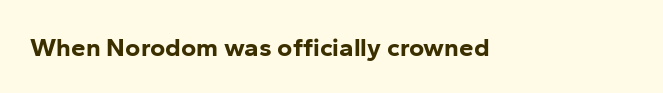
The image shows 26 px bold type, upright; set normal letter spacing, not underlined.
